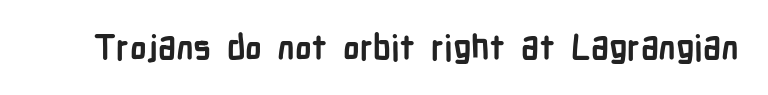
{"serif": "no", "italic": "no", "bold": "yes", "weight": "semibold", "width": "condensed", "stroke_contrast": "low", "x_height": "medium", "monospaced": "no", "underline": "no", "letter_spacing": "normal", "letter_spacing_em": 0.0, "glyph_px": 34}
